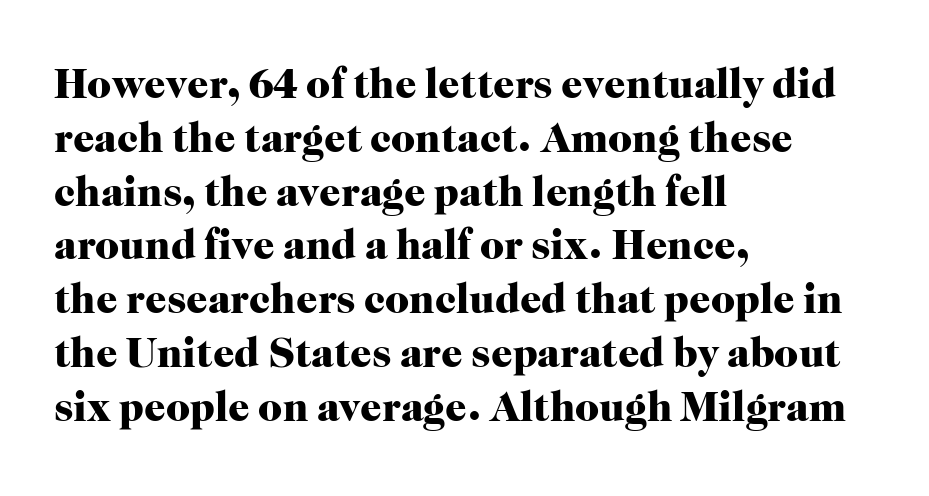
This rendering features lettering with no underline. Upright lettering throughout. Regarding serifs, this sample has them. Strong, thick strokes mark this as bold type. Each word holds together tightly as a unit, with standard inter-letter gaps. Reading down the block, your eye returns to a fixed left position each line.
